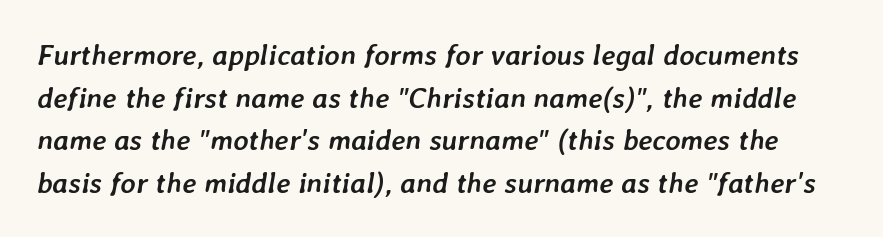
{"italic": "yes", "lean": "right", "slant_degrees": 7, "bold": "yes", "weight": "semibold", "width": "normal", "stroke_contrast": "low", "x_height": "medium", "monospaced": "no", "underline": "no", "line_spacing": "normal", "line_spacing_ratio": 1.47, "letter_spacing": "normal", "letter_spacing_em": 0.0, "glyph_px": 29}
